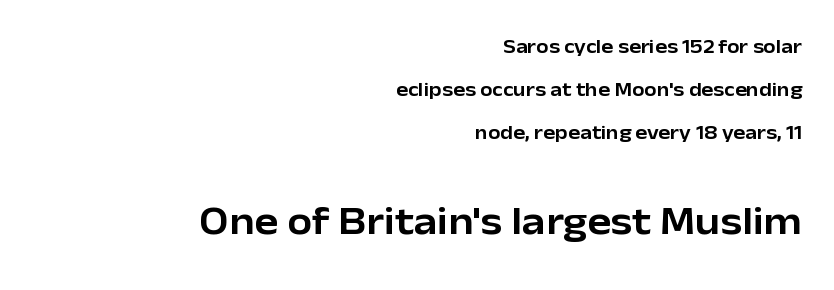
{"serif": "no", "italic": "no", "width": "normal", "stroke_contrast": "low", "x_height": "medium", "monospaced": "no", "underline": "no", "align": "right", "line_spacing": "loose", "line_spacing_ratio": 2.14, "letter_spacing": "normal", "letter_spacing_em": 0.0, "larger_block": "second", "size_ratio": 2.0, "glyph_px": 40}
